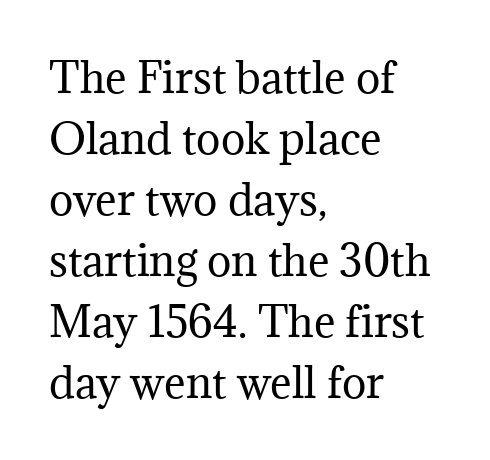
Q: Is the text bold? A: No.
Q: Is the text italic (slanted)? A: No, it is upright.
Q: Is the typeface a serif or a sans-serif typeface? A: Serif.
Q: Is the text underlined? A: No.
Q: How is the paragraph aligned? A: Left-aligned.
Q: Is the spacing between letters normal or unusually wide? A: Normal.
Q: Is the spacing between lines tight, normal or loose? A: Normal.
Q: Width (condensed, normal, or wide)? A: Normal.
Q: Stroke contrast? A: Medium.
Q: x-height? A: Medium.
Q: Monospaced? A: No.
